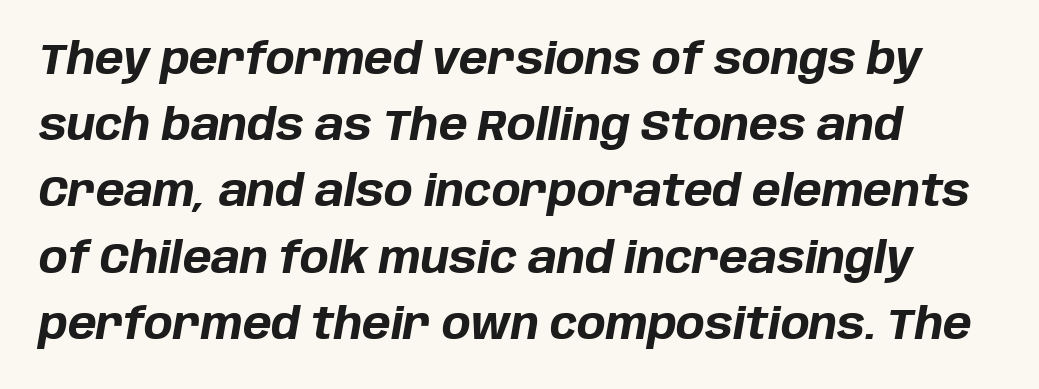
Descenders are the only things crossing below the line. The letters are bold, with thick, heavy strokes. Looks like regular typesetting: each glyph gets only the width it needs. These lines stack with their left ends in a neat column. The typography opts for an oblique posture over an upright one.
